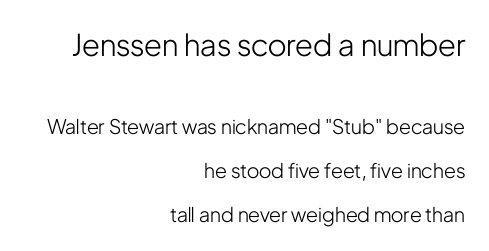
The image shows 30 px light, condensed sans-serif type, upright; set right-aligned, loose line spacing (2.18x), normal letter spacing, not underlined; the first (top) block is 1.5x larger; low stroke contrast and a medium x-height.
